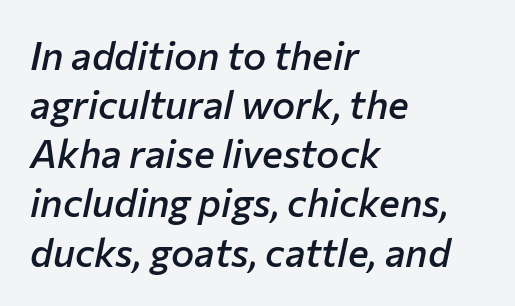
Q: Is the text bold? A: Semi-bold.
Q: Is the text italic (slanted)? A: Yes, it leans right by about 12 degrees.
Q: Is the text underlined? A: No.
Q: How is the paragraph aligned? A: Left-aligned.
Q: Is the spacing between letters normal or unusually wide? A: Normal.
Q: Is the spacing between lines tight, normal or loose? A: Normal.
Q: Width (condensed, normal, or wide)? A: Normal.
Q: Stroke contrast? A: Low.
Q: x-height? A: Medium.
Q: Monospaced? A: No.
